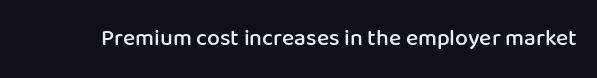
No extra tracking has been applied to these lines. The area under the type is left untouched. Weight: semibold (demi). If you drew a line through each stem, it would be perfectly vertical.
